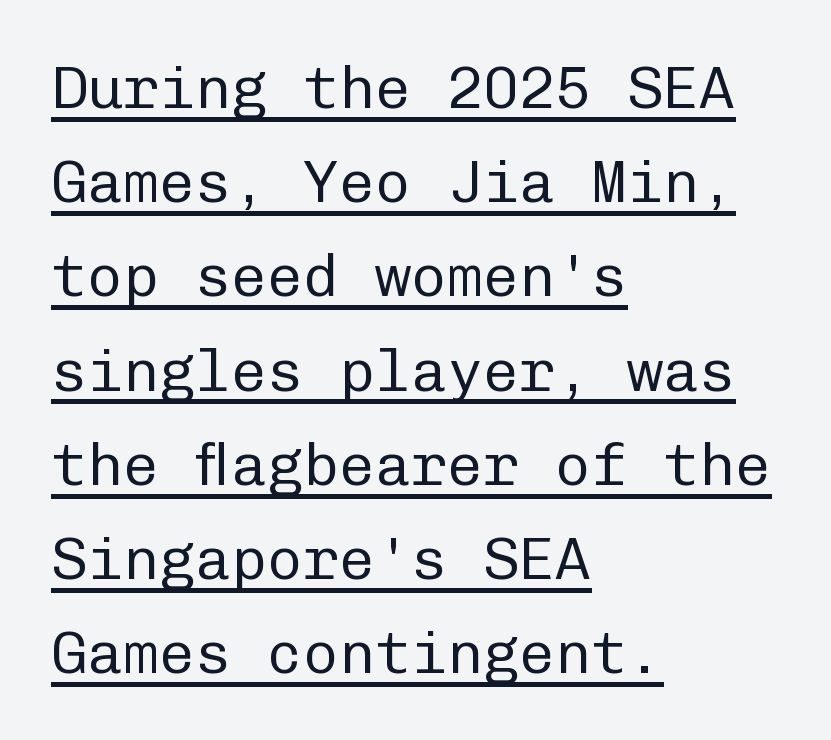
The image shows 60 px regular-weight sans-serif type, upright, monospaced; set left-aligned, normal line spacing (1.57x), normal letter spacing, underlined; low stroke contrast and a medium x-height.
